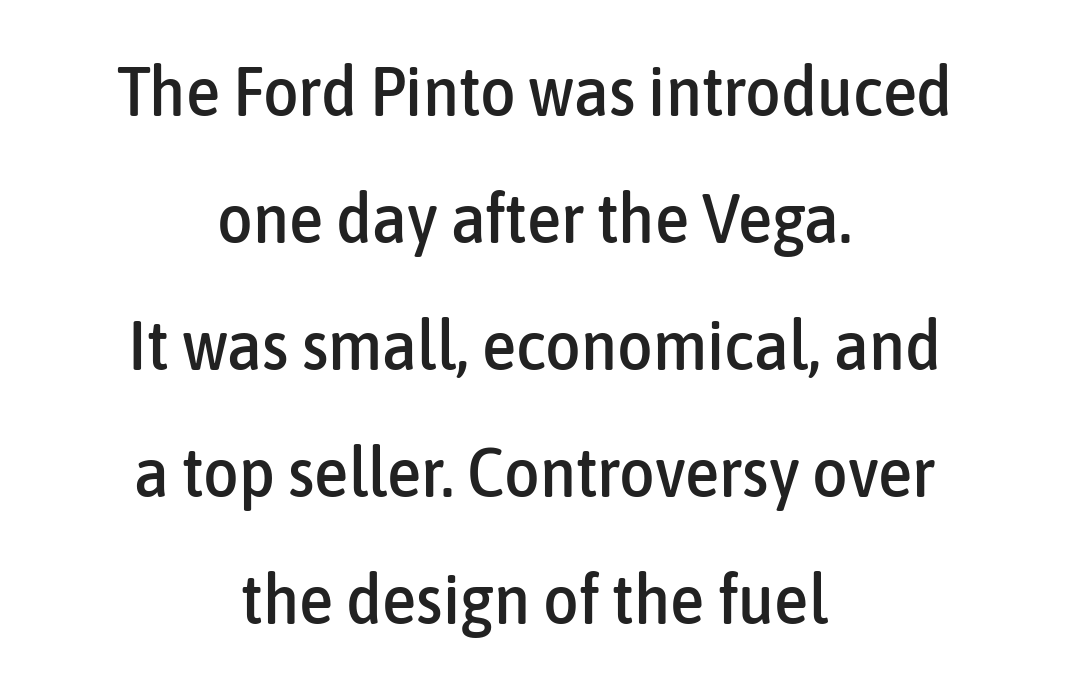
The image shows 69 px condensed sans-serif type, upright; set centered, line spacing 1.84x, normal letter spacing, not underlined; low stroke contrast and a medium x-height.
